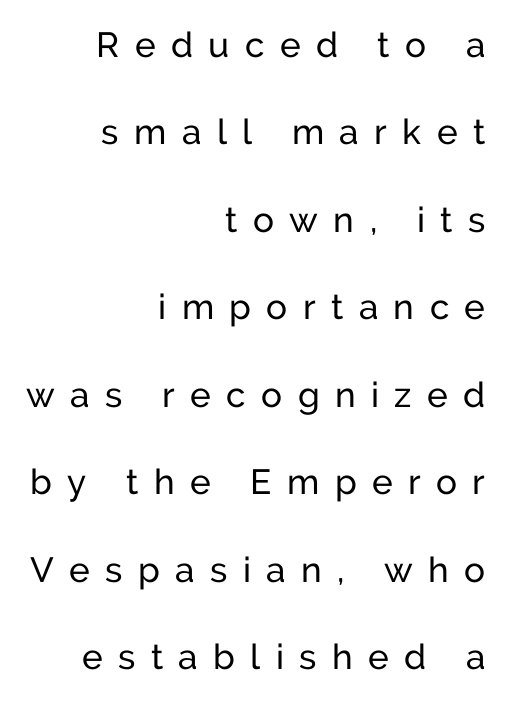
Q: Is the text italic (slanted)? A: No, it is upright.
Q: Is the typeface a serif or a sans-serif typeface? A: Sans-serif.
Q: Is the text underlined? A: No.
Q: How is the paragraph aligned? A: Right-aligned.
Q: Is the spacing between letters normal or unusually wide? A: Unusually wide.
Q: Is the spacing between lines tight, normal or loose? A: Loose.
Q: Width (condensed, normal, or wide)? A: Normal.
Q: Stroke contrast? A: Low.
Q: x-height? A: Medium.
Q: Monospaced? A: No.
